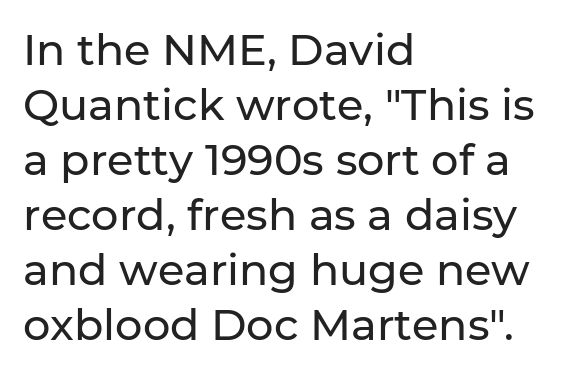
{"serif": "no", "italic": "no", "width": "normal", "stroke_contrast": "low", "x_height": "medium", "monospaced": "no", "underline": "no", "align": "left", "line_spacing": "normal", "line_spacing_ratio": 1.28, "letter_spacing": "normal", "letter_spacing_em": 0.0, "glyph_px": 43}
